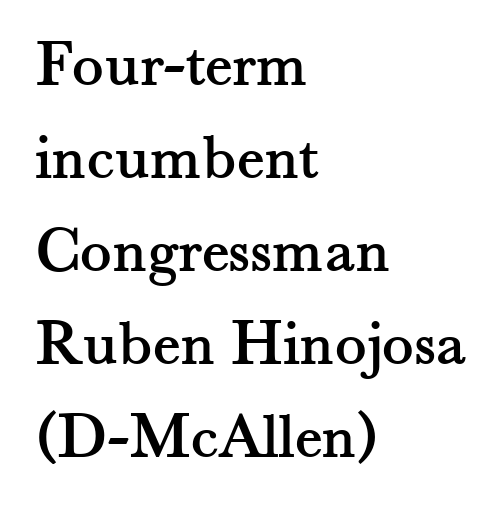
Q: Is the text italic (slanted)? A: No, it is upright.
Q: Is the typeface a serif or a sans-serif typeface? A: Serif.
Q: Is the text underlined? A: No.
Q: How is the paragraph aligned? A: Left-aligned.
Q: Is the spacing between letters normal or unusually wide? A: Normal.
Q: Is the spacing between lines tight, normal or loose? A: Normal.
Q: Width (condensed, normal, or wide)? A: Normal.
Q: Stroke contrast? A: Medium.
Q: x-height? A: Small.
Q: Monospaced? A: No.
